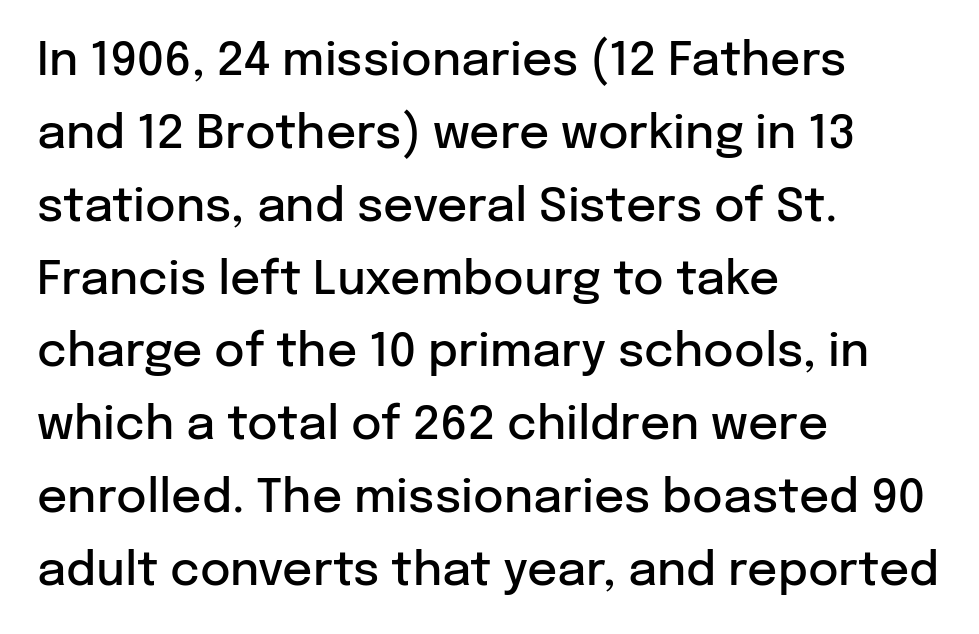
{"serif": "no", "italic": "no", "bold": "semi", "weight": "semibold", "width": "normal", "stroke_contrast": "low", "x_height": "medium", "monospaced": "no", "underline": "no", "align": "left", "line_spacing": "normal", "line_spacing_ratio": 1.55, "letter_spacing": "normal", "letter_spacing_em": 0.0, "glyph_px": 47}
